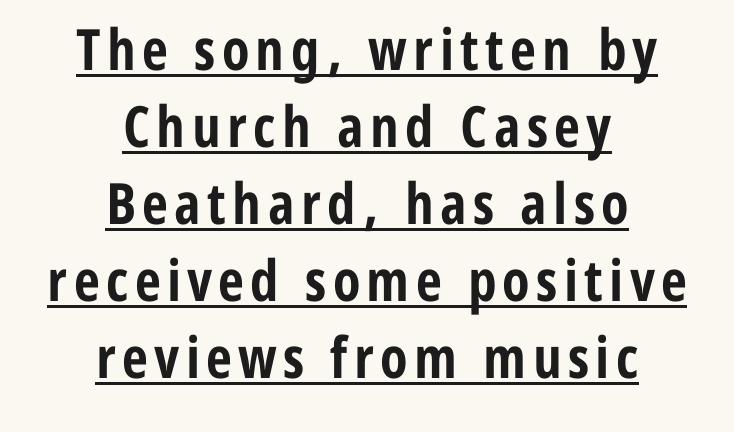
{"serif": "no", "italic": "no", "bold": "yes", "weight": "bold", "width": "condensed", "stroke_contrast": "low", "x_height": "medium", "monospaced": "no", "underline": "yes", "align": "center", "line_spacing": "normal", "line_spacing_ratio": 1.35, "glyph_px": 57}
